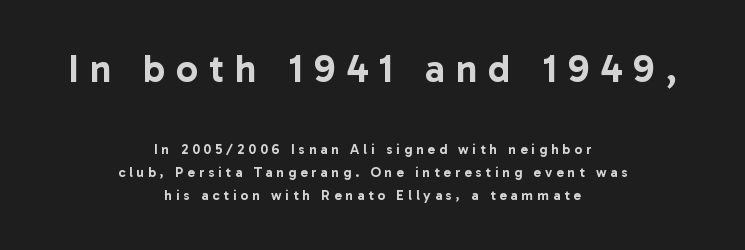
Q: Is the text italic (slanted)? A: No, it is upright.
Q: Is the typeface a serif or a sans-serif typeface? A: Sans-serif.
Q: Is the text underlined? A: No.
Q: How is the paragraph aligned? A: Centered.
Q: Is the spacing between letters normal or unusually wide? A: Unusually wide.
Q: Is the spacing between lines tight, normal or loose? A: Normal.
Q: Which block of text is set in a larger size, the first (top) or the second (bottom)? A: The first (top) one.
Q: Width (condensed, normal, or wide)? A: Normal.
Q: Stroke contrast? A: Low.
Q: x-height? A: Medium.
Q: Monospaced? A: No.
